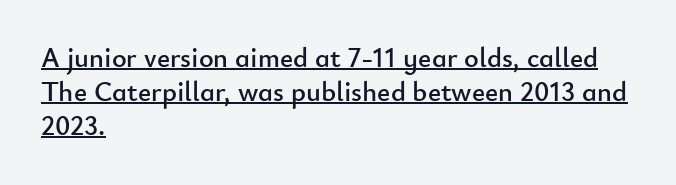
Q: Is the text italic (slanted)? A: No, it is upright.
Q: Is the typeface a serif or a sans-serif typeface? A: Sans-serif.
Q: Is the text underlined? A: Yes.
Q: How is the paragraph aligned? A: Left-aligned.
Q: Is the spacing between letters normal or unusually wide? A: Normal.
Q: Width (condensed, normal, or wide)? A: Normal.
Q: Stroke contrast? A: Low.
Q: x-height? A: Small.
Q: Monospaced? A: No.
